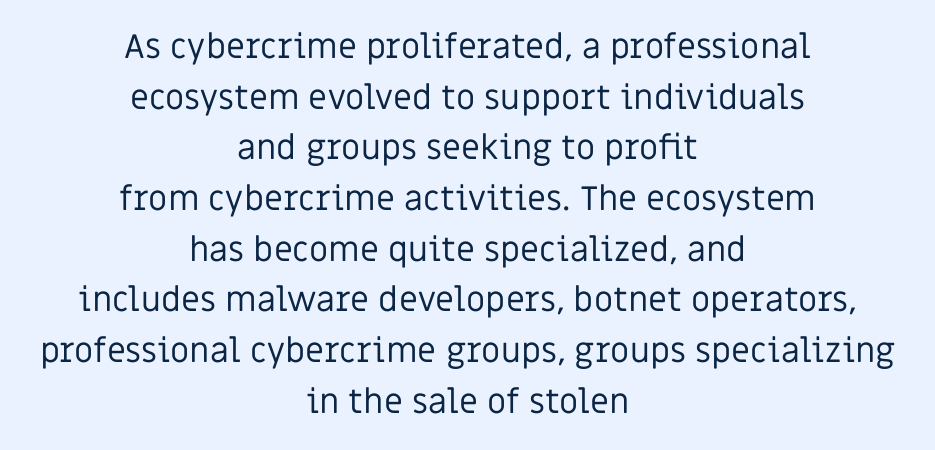
{"serif": "no", "italic": "no", "bold": "no", "weight": "regular", "width": "normal", "stroke_contrast": "low", "x_height": "large", "monospaced": "no", "underline": "no", "align": "center", "line_spacing": "normal", "line_spacing_ratio": 1.49, "letter_spacing": "normal", "letter_spacing_em": 0.0, "glyph_px": 34}
